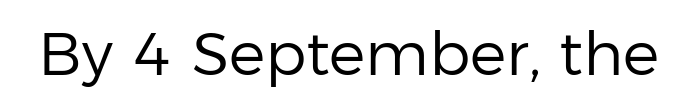
Spacing between characters is what you'd get straight out of the box. Nothing sits at the stroke ends, so this counts as sans-serif. Ascenders rise straight up at ninety degrees. The passage shown is not underscored anywhere. Summary of weight: not heavy and not bold. Proportional: the letters do not fall into vertical columns.
